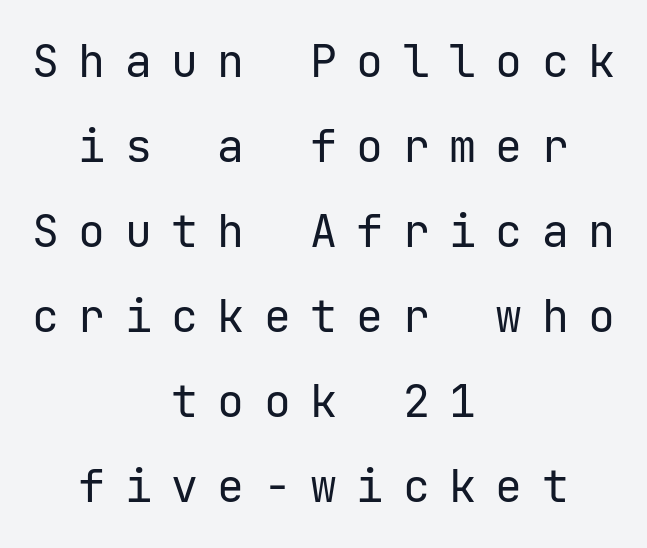
The image shows 45 px regular-weight sans-serif type, upright; set centered, line spacing 1.89x, unusually wide letter spacing (+0.43 em), not underlined; low stroke contrast and a medium x-height.
